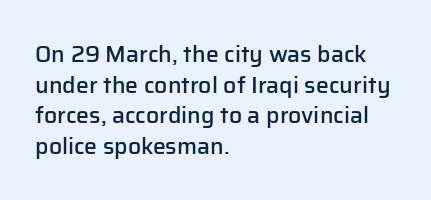
Q: Is the text bold? A: Semi-bold.
Q: Is the text italic (slanted)? A: No, it is upright.
Q: Is the text underlined? A: No.
Q: How is the paragraph aligned? A: Left-aligned.
Q: Is the spacing between letters normal or unusually wide? A: Normal.
Q: Is the spacing between lines tight, normal or loose? A: Normal.
